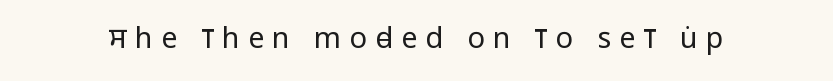
{"serif": "no", "italic": "no", "bold": "no", "weight": "regular", "width": "condensed", "stroke_contrast": "low", "x_height": "large", "monospaced": "no", "underline": "no", "letter_spacing": "wide", "letter_spacing_em": 0.28, "glyph_px": 29}
